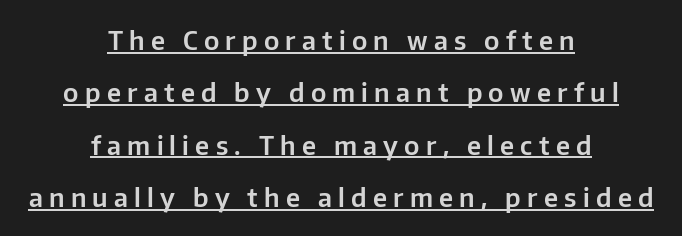
The image shows 26 px text type, upright; set centered, loose line spacing (2.01x), unusually wide letter spacing (+0.24 em), underlined.
